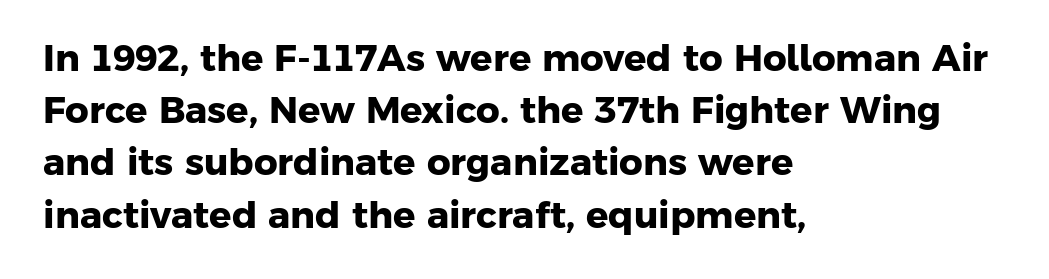
Are there feet on the stems? There aren't — it's a sans. Compared with typical paragraphs, the rows here are spaced about the same. A bare baseline throughout the passage. The face used here has the dense, thick strokes of a bold. Proportional: the letters do not fall into vertical columns.
